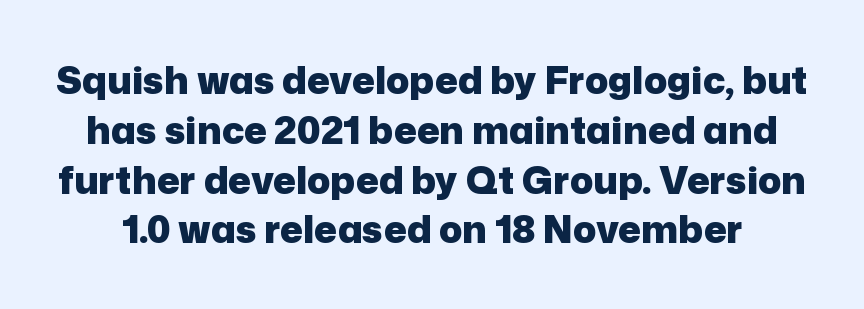
Every character sits straight up, as roman type does. You'd pick this weight for a headline — it's a proper bold. Letters rest on an invisible, unmarked baseline. The type is set solid horizontally, with unmodified tracking.
